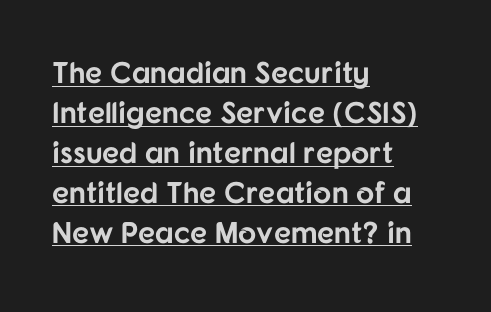
All the whitespace from short lines collects on the right. Underline: present. A full-strength bold gives these letters their thick strokes. Is this a fixed-width face? No — the glyphs have proportional, varying widths.
